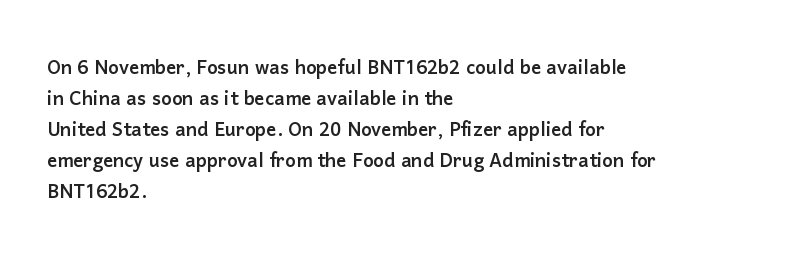
{"italic": "no", "underline": "no", "align": "left", "line_spacing_ratio": 1.24, "letter_spacing": "normal", "letter_spacing_em": 0.0, "glyph_px": 25}
